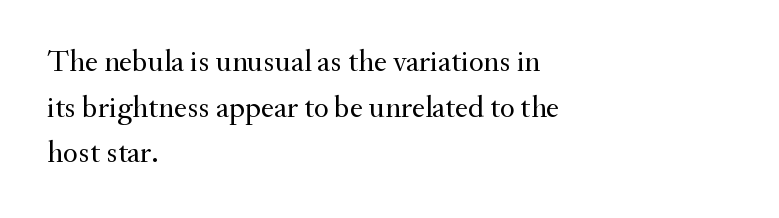
{"serif": "yes", "italic": "no", "bold": "no", "weight": "regular", "width": "normal", "stroke_contrast": "medium", "x_height": "small", "monospaced": "no", "underline": "no", "align": "left", "line_spacing": "normal", "line_spacing_ratio": 1.47, "letter_spacing": "normal", "letter_spacing_em": 0.0, "glyph_px": 31}
